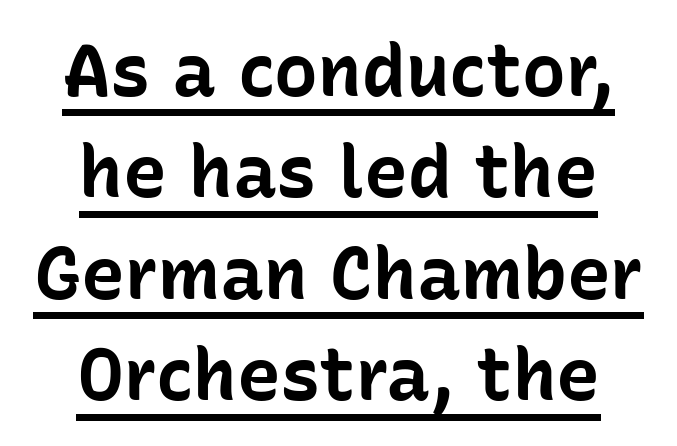
{"serif": "no", "italic": "no", "bold": "yes", "weight": "bold", "width": "normal", "stroke_contrast": "low", "x_height": "medium", "monospaced": "no", "underline": "yes", "align": "center", "line_spacing": "normal", "line_spacing_ratio": 1.39, "letter_spacing": "normal", "letter_spacing_em": 0.0, "glyph_px": 73}
